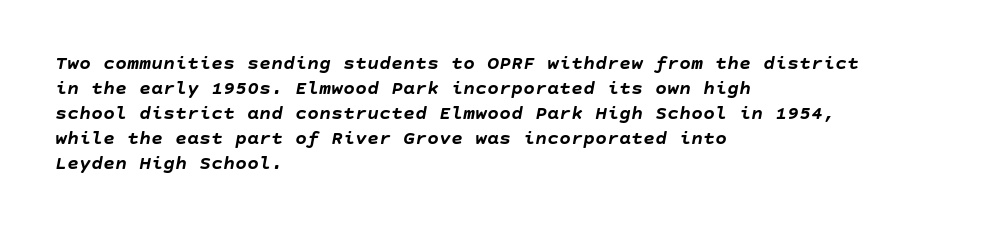
{"italic": "yes", "lean": "right", "slant_degrees": 10, "bold": "yes", "underline": "no", "align": "left", "line_spacing": "normal", "line_spacing_ratio": 1.25, "letter_spacing": "normal", "letter_spacing_em": 0.0, "glyph_px": 20}
